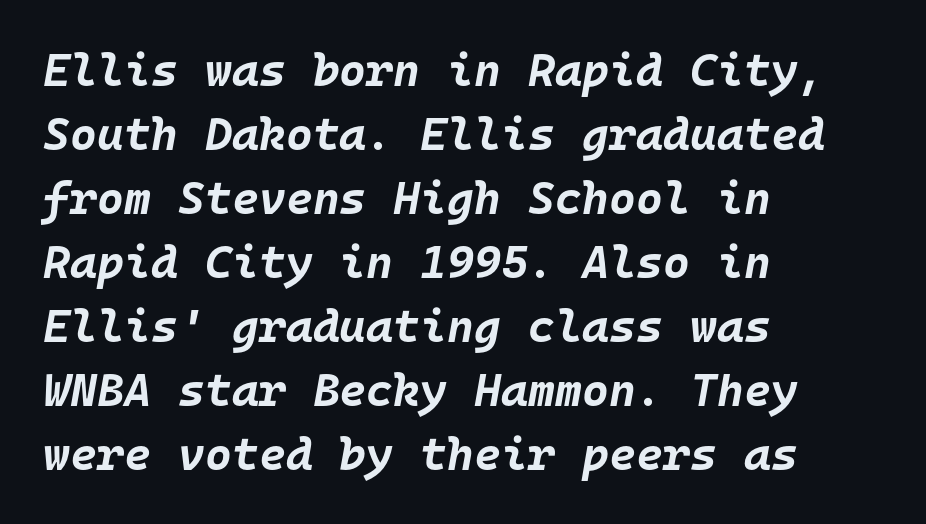
The image shows 46 px bold type, italic (leaning right), monospaced; set left-aligned, normal line spacing (1.39x), normal letter spacing, not underlined; low stroke contrast and a large x-height.
